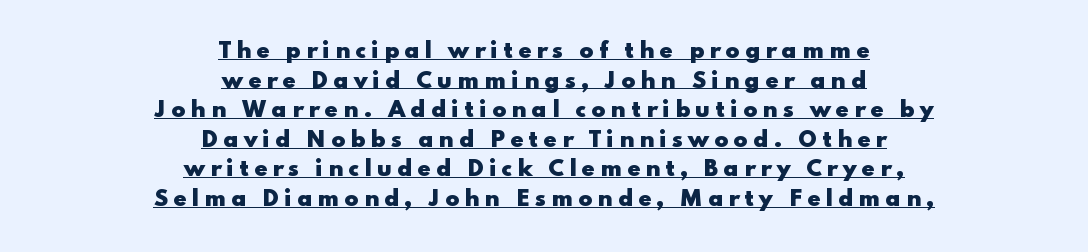
The image shows 21 px bold type, upright; set centered, normal line spacing (1.41x), unusually wide letter spacing (+0.24 em), underlined.
